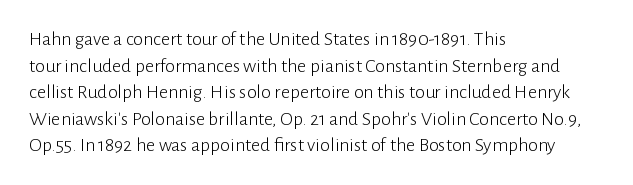
Q: Is the text bold? A: No.
Q: Is the text italic (slanted)? A: No, it is upright.
Q: Is the text underlined? A: No.
Q: How is the paragraph aligned? A: Left-aligned.
Q: Is the spacing between letters normal or unusually wide? A: Normal.
Q: Is the spacing between lines tight, normal or loose? A: Normal.
